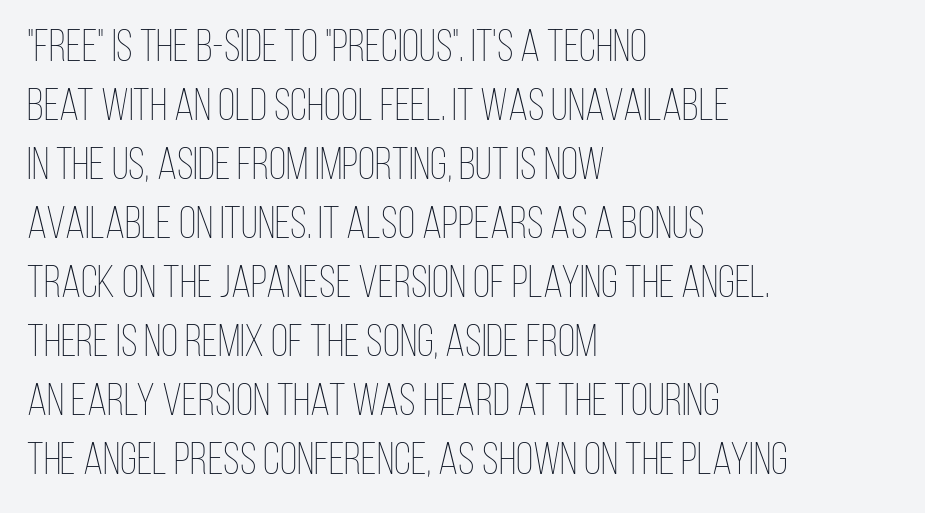
{"italic": "no", "bold": "no", "weight": "thin", "width": "condensed", "stroke_contrast": "low", "x_height": "large", "monospaced": "no", "underline": "no", "align": "left", "line_spacing": "normal", "line_spacing_ratio": 1.31, "letter_spacing": "normal", "letter_spacing_em": 0.0, "glyph_px": 45}
